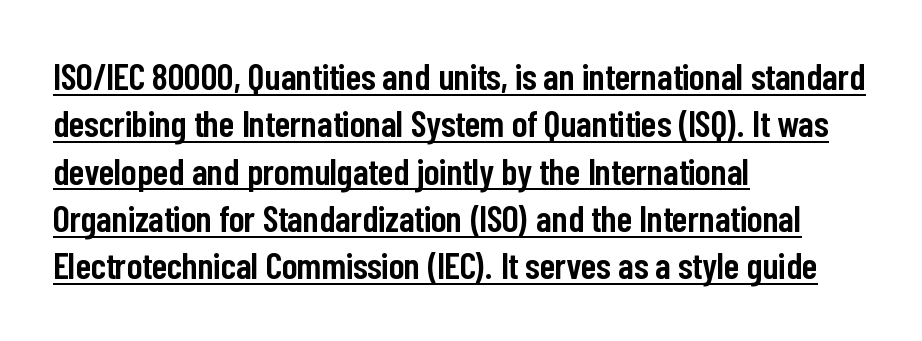
If you drew a ruler down the left edge, every line would touch it. This rendering features underlined lettering. This is the regular roman posture of the typeface. The leading is moderate, giving the passage an even texture.
